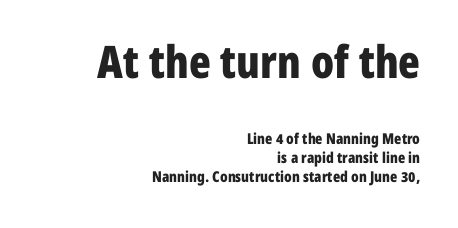
The image shows 45 px bold, condensed sans-serif type, upright; set right-aligned, normal line spacing (1.25x), normal letter spacing, not underlined; the first (top) block is 3.0x larger; low stroke contrast and a medium x-height.
